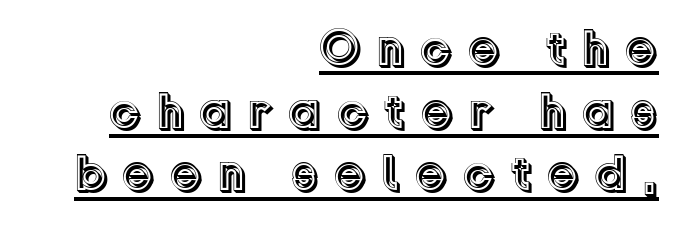
{"italic": "no", "width": "normal", "x_height": "medium", "monospaced": "no", "underline": "yes", "align": "right", "line_spacing_ratio": 1.23, "letter_spacing": "wide", "letter_spacing_em": 0.29, "glyph_px": 51}
